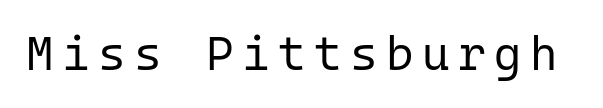
The image shows 47 px regular-weight sans-serif type, upright, monospaced; set not underlined; low stroke contrast and a medium x-height.
